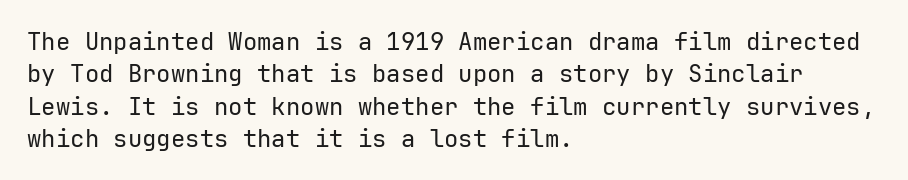
The typesetter chose a ragged-right arrangement here. In terms of letterspacing, this is plain default setting. Descenders hang freely into open space. A typesetter would call this leading conventional body-copy spacing. Stems and bowls with no extra thickness — not bold.
